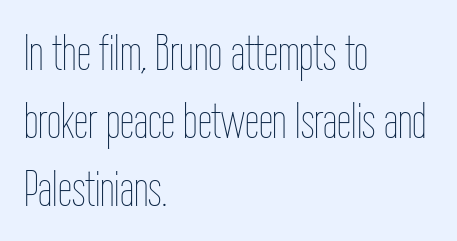
The image shows 51 px thin, condensed type, upright; set left-aligned, normal line spacing (1.33x), normal letter spacing, not underlined; low stroke contrast and a medium x-height.
